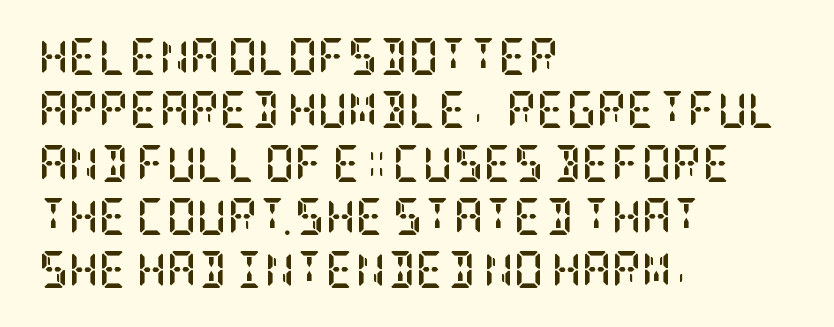
The image shows 37 px semibold, condensed serif type, upright; set left-aligned, normal line spacing (1.44x), normal letter spacing, not underlined; low stroke contrast and a large x-height.
